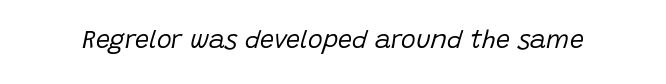
The image shows 25 px text type, italic (leaning right); set normal letter spacing, not underlined.
